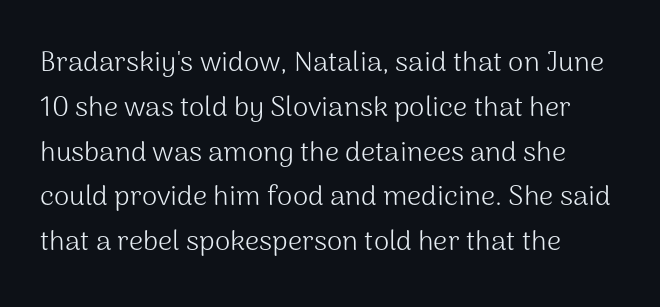
Q: Is the text bold? A: No.
Q: Is the text italic (slanted)? A: No, it is upright.
Q: Is the typeface a serif or a sans-serif typeface? A: Sans-serif.
Q: Is the text underlined? A: No.
Q: How is the paragraph aligned? A: Left-aligned.
Q: Is the spacing between letters normal or unusually wide? A: Normal.
Q: Is the spacing between lines tight, normal or loose? A: Normal.
Q: Width (condensed, normal, or wide)? A: Normal.
Q: Stroke contrast? A: Medium.
Q: x-height? A: Medium.
Q: Monospaced? A: No.
